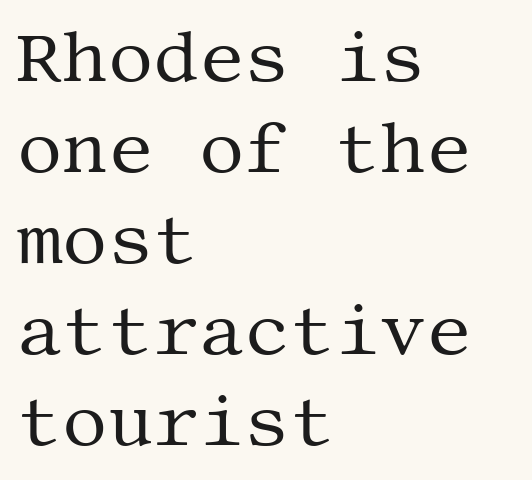
{"serif": "yes", "italic": "no", "bold": "no", "weight": "regular", "width": "normal", "stroke_contrast": "medium", "x_height": "large", "underline": "no", "align": "left", "line_spacing": "normal", "line_spacing_ratio": 1.28, "letter_spacing": "normal", "letter_spacing_em": 0.0, "glyph_px": 71}
